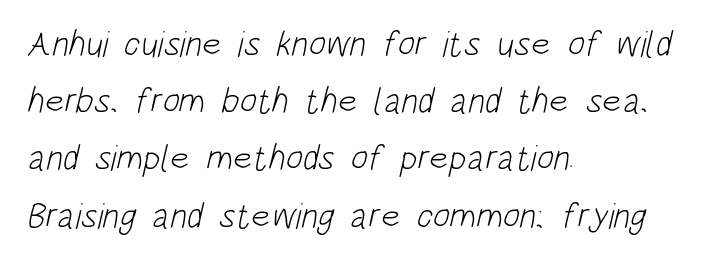
Q: Is the text bold? A: No.
Q: Is the typeface a serif or a sans-serif typeface? A: Sans-serif.
Q: Is the text underlined? A: No.
Q: How is the paragraph aligned? A: Left-aligned.
Q: Is the spacing between letters normal or unusually wide? A: Normal.
Q: Is the spacing between lines tight, normal or loose? A: Normal.
Q: Width (condensed, normal, or wide)? A: Condensed.
Q: Stroke contrast? A: Low.
Q: x-height? A: Large.
Q: Monospaced? A: No.
